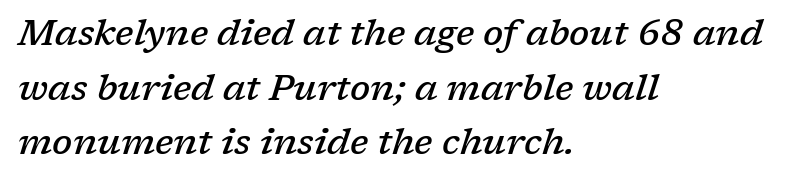
The image shows 36 px semibold serif type, italic (leaning right); set left-aligned, normal line spacing (1.52x), normal letter spacing, not underlined; low stroke contrast and a medium x-height.
